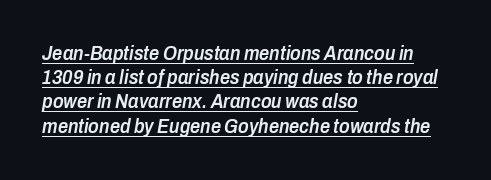
{"italic": "yes", "lean": "right", "slant_degrees": 10, "bold": "semi", "underline": "yes", "align": "left", "line_spacing_ratio": 1.21, "letter_spacing": "normal", "letter_spacing_em": 0.0, "glyph_px": 20}
